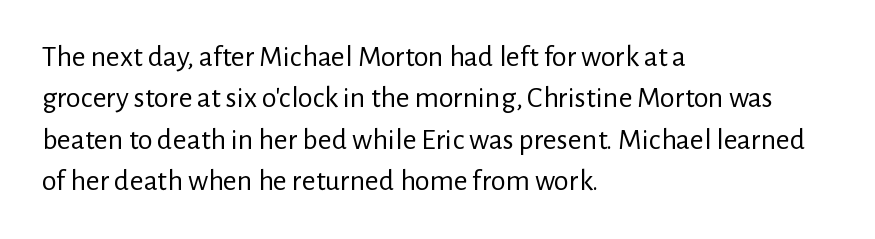
Notice how the stems are strictly vertical — no italics here. Type without underlining. Layout note: lines flush left. The face used here is rendered with its standard letterfit. The face used here is proportionally spaced, like ordinary book or web type.
